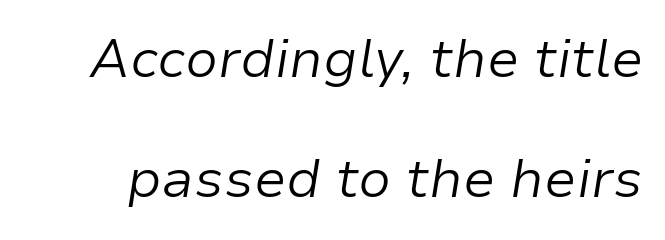
Q: Is the text bold? A: No.
Q: Is the text italic (slanted)? A: Yes, it leans right by about 9 degrees.
Q: Is the text underlined? A: No.
Q: Is the spacing between letters normal or unusually wide? A: Normal.
Q: Is the spacing between lines tight, normal or loose? A: Loose.
Q: Width (condensed, normal, or wide)? A: Normal.
Q: Stroke contrast? A: Low.
Q: x-height? A: Medium.
Q: Monospaced? A: No.
